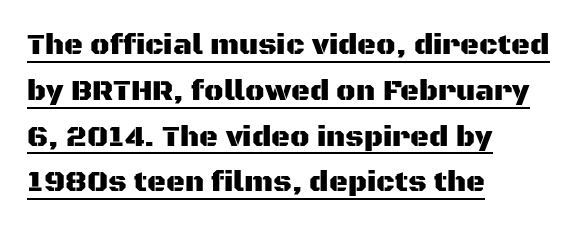
This is sans-serif lettering, the kind often seen on screens and signage. Baseline-to-baseline distance is the conventional proportion of letter height. The rendering anchors every line to the left-hand side. The specimen reads as upright at a glance. Proportional: the letters do not fall into vertical columns. Default kerning and tracking; the words read as compact shapes.
